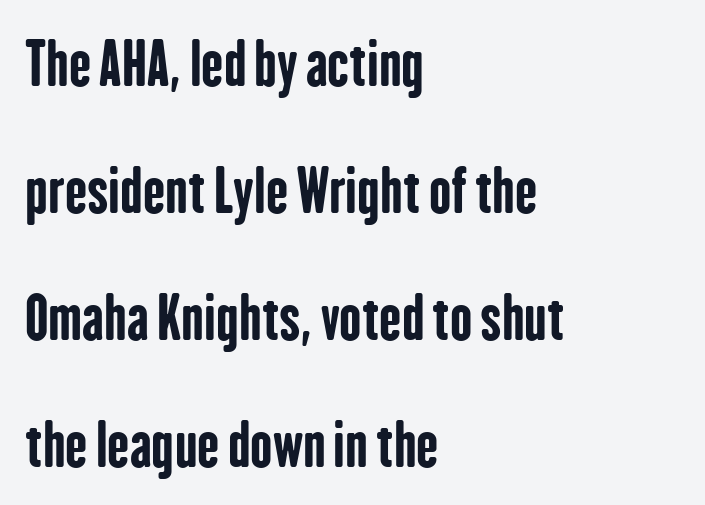
Q: Is the text bold? A: Yes.
Q: Is the text italic (slanted)? A: No, it is upright.
Q: Is the typeface a serif or a sans-serif typeface? A: Sans-serif.
Q: Is the text underlined? A: No.
Q: How is the paragraph aligned? A: Left-aligned.
Q: Is the spacing between letters normal or unusually wide? A: Normal.
Q: Is the spacing between lines tight, normal or loose? A: Loose.
Q: Width (condensed, normal, or wide)? A: Condensed.
Q: Stroke contrast? A: Low.
Q: x-height? A: Medium.
Q: Monospaced? A: No.
